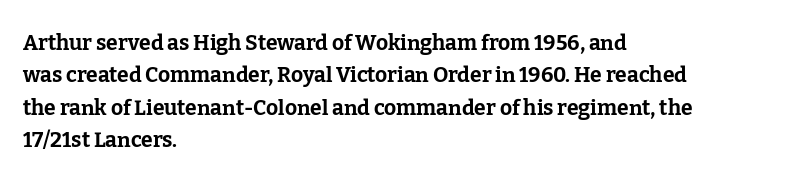
Unlike italic type, these characters show no tilt at all. Line starts are locked; line ends wander. Characters follow at the spacing the type designer built in. On the weight axis this lands at bold, roughly 700. The passage shown is not underscored anywhere.
